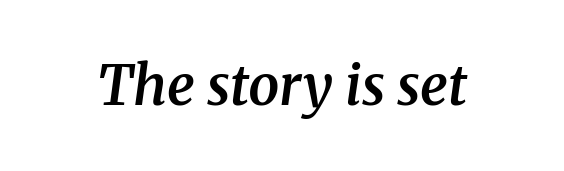
These lines are rendered in a variable-pitch font. Plain, unruled lines of type. The type is set solid horizontally, with unmodified tracking. To sum up the face: it has serifs.
